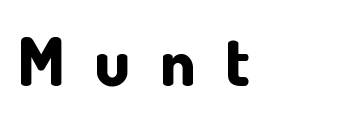
Q: Is the text bold? A: Yes.
Q: Is the text italic (slanted)? A: No, it is upright.
Q: Is the typeface a serif or a sans-serif typeface? A: Sans-serif.
Q: Is the text underlined? A: No.
Q: Is the spacing between letters normal or unusually wide? A: Unusually wide.
Q: Width (condensed, normal, or wide)? A: Normal.
Q: Stroke contrast? A: Low.
Q: x-height? A: Small.
Q: Monospaced? A: No.
